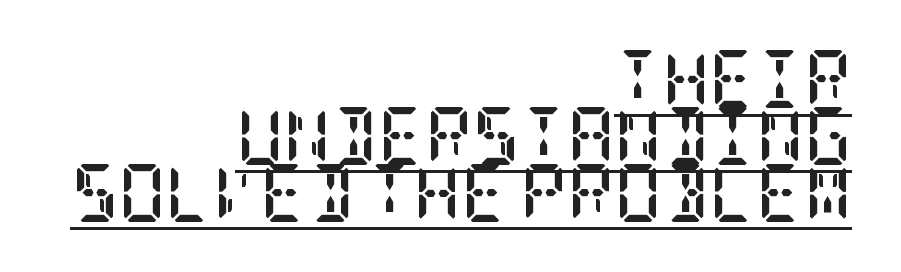
Q: Is the text bold? A: Yes.
Q: Is the text italic (slanted)? A: No, it is upright.
Q: Is the typeface a serif or a sans-serif typeface? A: Serif.
Q: Is the text underlined? A: Yes.
Q: How is the paragraph aligned? A: Right-aligned.
Q: Is the spacing between letters normal or unusually wide? A: Normal.
Q: Is the spacing between lines tight, normal or loose? A: Tight.
Q: Width (condensed, normal, or wide)? A: Condensed.
Q: Stroke contrast? A: Low.
Q: x-height? A: Large.
